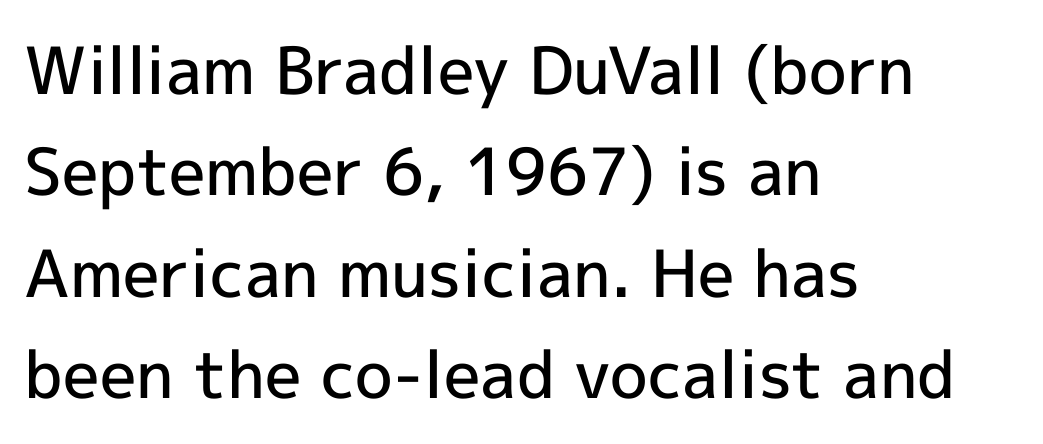
{"serif": "no", "italic": "no", "bold": "semi", "weight": "semibold", "width": "normal", "x_height": "medium", "monospaced": "no", "underline": "no", "align": "left", "line_spacing": "normal", "line_spacing_ratio": 1.56, "letter_spacing": "normal", "letter_spacing_em": 0.0, "glyph_px": 65}
